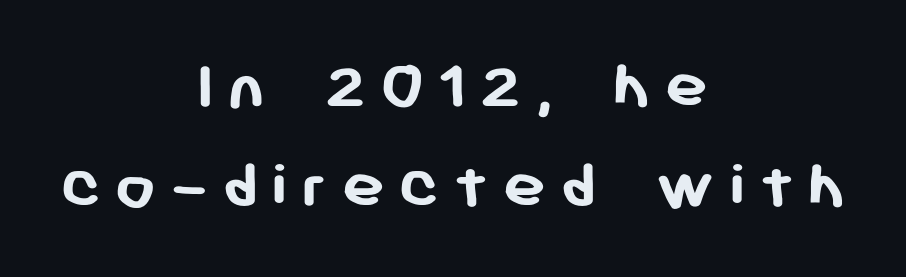
Leading matches the norm, producing a regular column. How heavy is the stroke? Heavy — this is a bold. Serif or sans? Sans — the stroke terminals are bare. The lettering stays uniformly vertical, giving the passage a roman look. This sample is center-justified, so both line endings float freely. Proportional: the letters do not fall into vertical columns.
